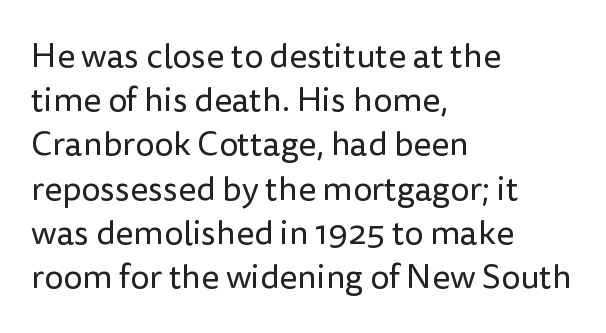
The image shows 34 px regular-weight sans-serif type, upright; set left-aligned, normal line spacing (1.3x), normal letter spacing, not underlined; low stroke contrast and a medium x-height.
